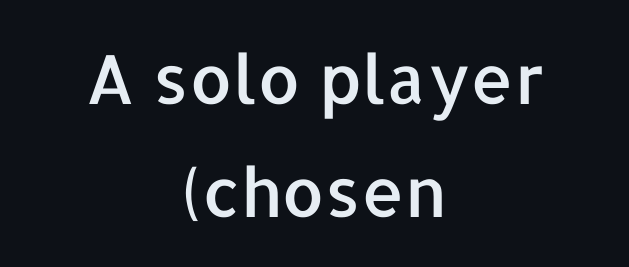
{"serif": "no", "italic": "no", "width": "normal", "stroke_contrast": "low", "x_height": "medium", "monospaced": "no", "underline": "no", "align": "center", "line_spacing": "normal", "line_spacing_ratio": 1.66, "letter_spacing": "normal", "letter_spacing_em": 0.0, "glyph_px": 68}
